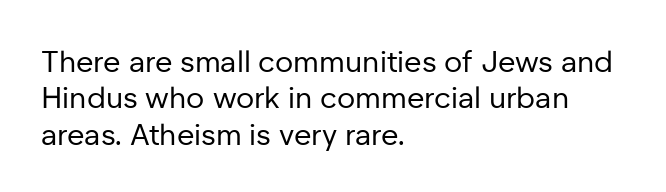
Q: Is the text bold? A: No.
Q: Is the text italic (slanted)? A: No, it is upright.
Q: Is the typeface a serif or a sans-serif typeface? A: Sans-serif.
Q: Is the text underlined? A: No.
Q: How is the paragraph aligned? A: Left-aligned.
Q: Is the spacing between letters normal or unusually wide? A: Normal.
Q: Width (condensed, normal, or wide)? A: Normal.
Q: Stroke contrast? A: Low.
Q: x-height? A: Medium.
Q: Monospaced? A: No.
